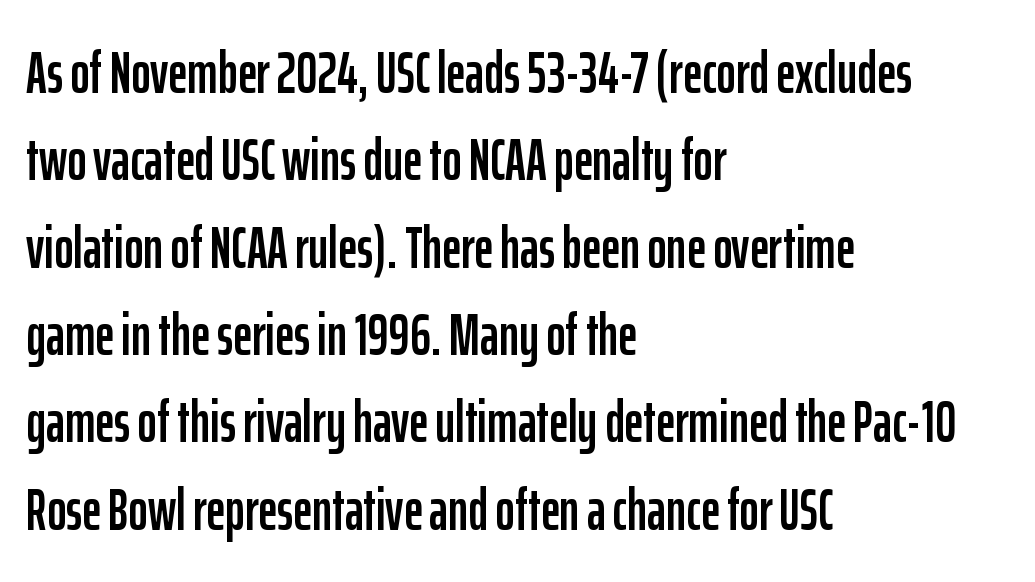
The image shows 59 px condensed sans-serif type, upright; set left-aligned, normal line spacing (1.48x), normal letter spacing, not underlined; low stroke contrast and a medium x-height.
